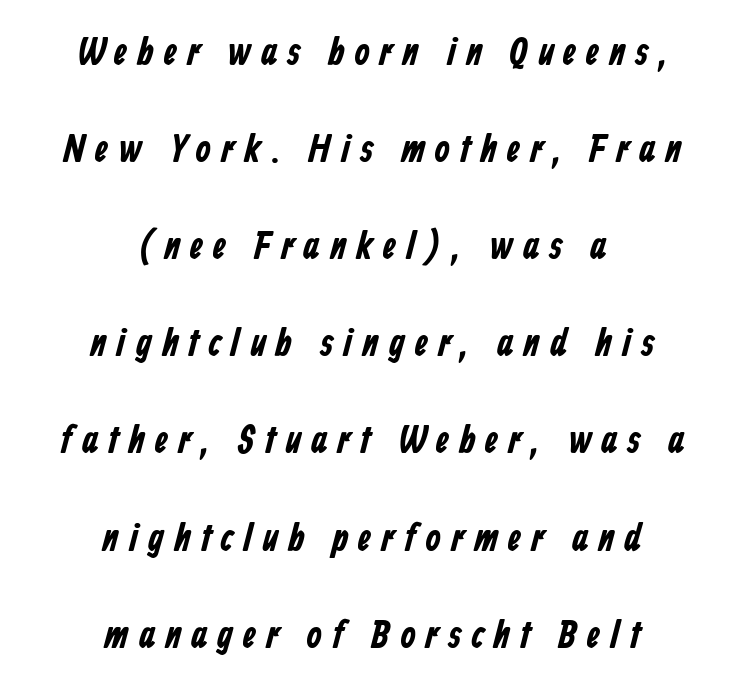
Q: Is the text bold? A: Yes.
Q: Is the typeface a serif or a sans-serif typeface? A: Sans-serif.
Q: Is the text underlined? A: No.
Q: How is the paragraph aligned? A: Centered.
Q: Is the spacing between letters normal or unusually wide? A: Unusually wide.
Q: Is the spacing between lines tight, normal or loose? A: Loose.
Q: Width (condensed, normal, or wide)? A: Condensed.
Q: Stroke contrast? A: Low.
Q: x-height? A: Medium.
Q: Monospaced? A: No.
